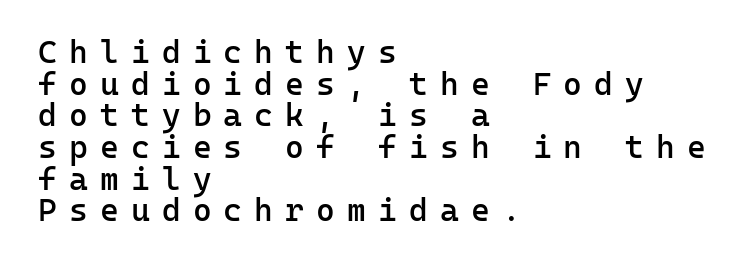
{"serif": "no", "italic": "no", "bold": "semi", "weight": "semibold", "width": "normal", "stroke_contrast": "low", "x_height": "medium", "monospaced": "yes", "underline": "no", "align": "left", "line_spacing": "tight", "line_spacing_ratio": 0.99, "letter_spacing": "wide", "letter_spacing_em": 0.38, "glyph_px": 32}
